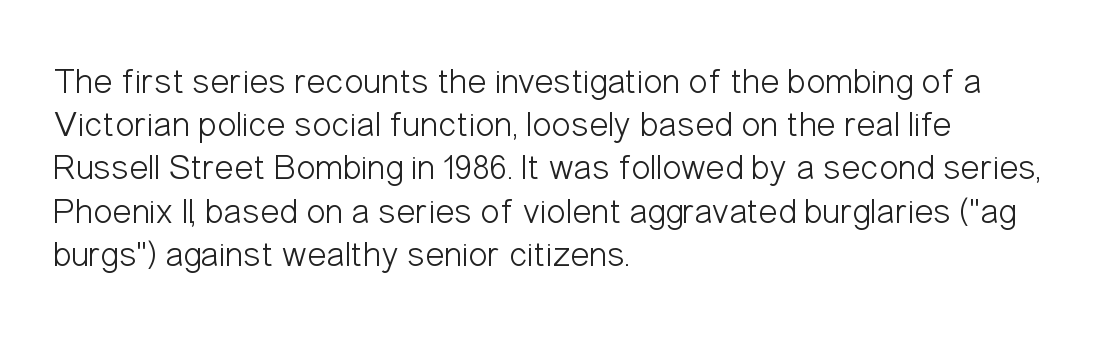
The image shows 36 px light, condensed sans-serif type, upright; set left-aligned, line spacing 1.2x, normal letter spacing, not underlined; low stroke contrast and a medium x-height.
